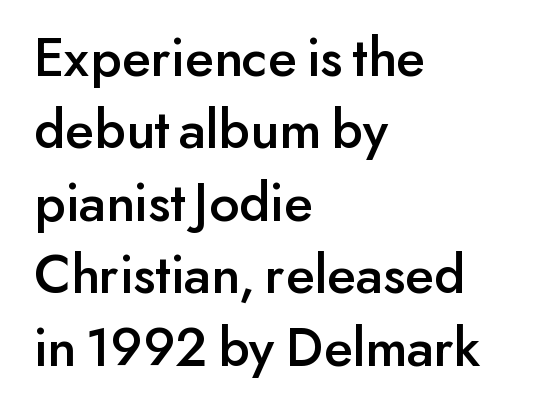
A typesetter would call this leading conventional body-copy spacing. It's the straight-up-and-down kind of type. The font family rendered here belongs to the sans-serif group. Every row of glyphs begins at an identical x-position on the left. Looks like regular typesetting: each glyph gets only the width it needs.
